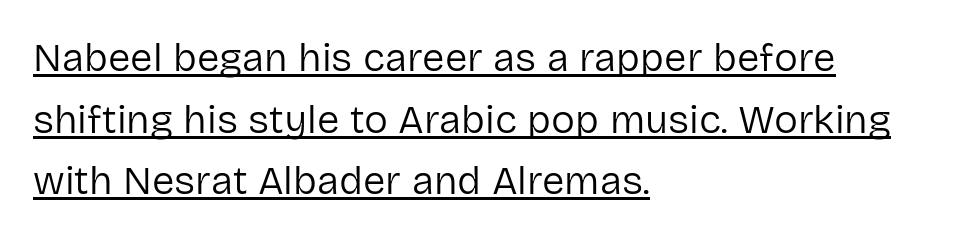
{"serif": "no", "italic": "no", "bold": "no", "weight": "regular", "width": "normal", "stroke_contrast": "low", "x_height": "medium", "monospaced": "no", "underline": "yes", "align": "left", "line_spacing": "normal", "line_spacing_ratio": 1.54, "letter_spacing": "normal", "letter_spacing_em": 0.0, "glyph_px": 40}
